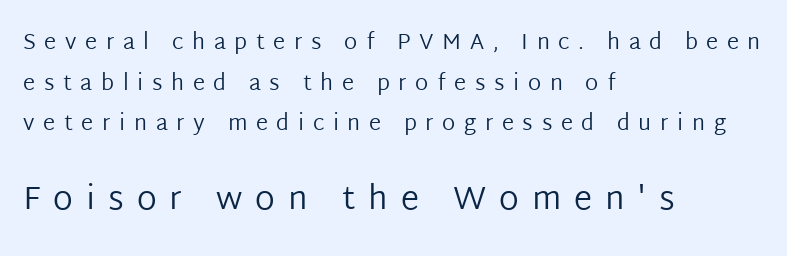
Q: Is the text bold? A: No.
Q: Is the text italic (slanted)? A: No, it is upright.
Q: Is the typeface a serif or a sans-serif typeface? A: Sans-serif.
Q: Is the text underlined? A: No.
Q: How is the paragraph aligned? A: Left-aligned.
Q: Is the spacing between letters normal or unusually wide? A: Unusually wide.
Q: Which block of text is set in a larger size, the first (top) or the second (bottom)? A: The second (bottom) one.
Q: Width (condensed, normal, or wide)? A: Normal.
Q: Stroke contrast? A: Low.
Q: x-height? A: Medium.
Q: Monospaced? A: No.
